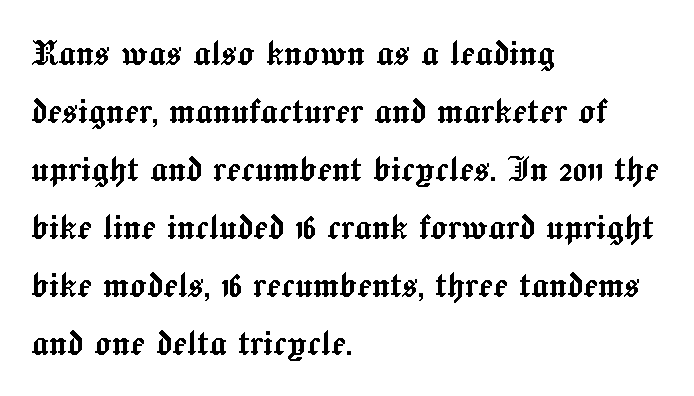
It's the straight-up-and-down kind of type. Each line starts at the same left margin while the right side varies. The zone under the glyphs is completely vacant. Vertical spacing — default. Character widths vary here, with narrow letters taking less room than wide ones.
